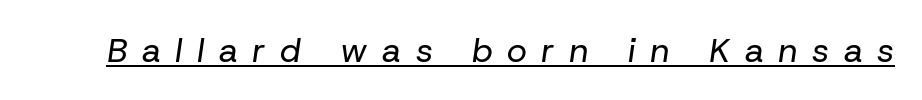
{"italic": "yes", "lean": "right", "slant_degrees": 8, "bold": "no", "weight": "regular", "width": "normal", "stroke_contrast": "low", "x_height": "medium", "monospaced": "no", "underline": "yes", "letter_spacing": "wide", "letter_spacing_em": 0.43, "glyph_px": 34}
